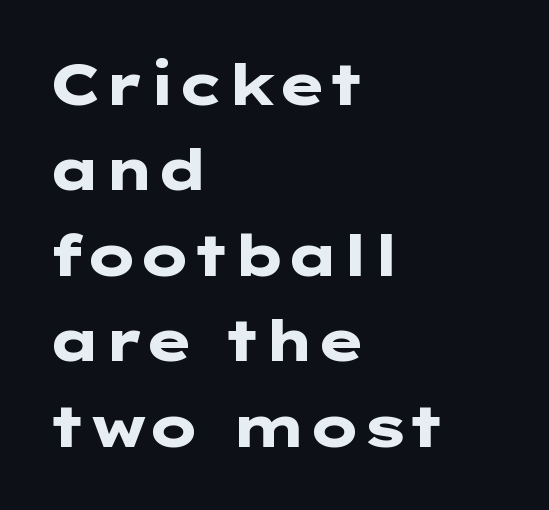
{"serif": "no", "italic": "no", "bold": "yes", "weight": "heavy", "width": "wide", "stroke_contrast": "low", "x_height": "medium", "underline": "no", "align": "left", "line_spacing": "normal", "line_spacing_ratio": 1.5, "letter_spacing": "normal", "letter_spacing_em": 0.0, "glyph_px": 57}
